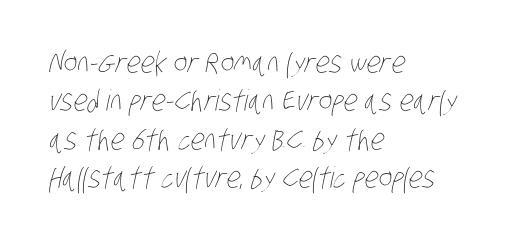
{"bold": "no", "weight": "thin", "width": "condensed", "stroke_contrast": "low", "x_height": "large", "monospaced": "no", "underline": "no", "align": "left", "line_spacing": "normal", "line_spacing_ratio": 1.32, "letter_spacing": "normal", "letter_spacing_em": 0.0, "glyph_px": 29}
